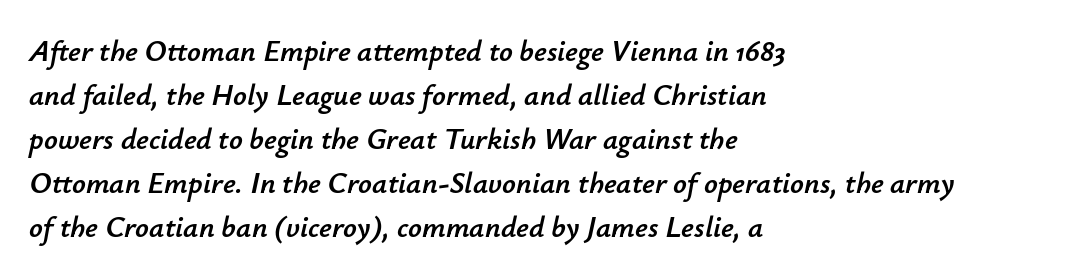
Q: Is the text italic (slanted)? A: Yes, it leans right by about 12 degrees.
Q: Is the text underlined? A: No.
Q: How is the paragraph aligned? A: Left-aligned.
Q: Is the spacing between letters normal or unusually wide? A: Normal.
Q: Is the spacing between lines tight, normal or loose? A: Normal.
Q: Width (condensed, normal, or wide)? A: Normal.
Q: Stroke contrast? A: Low.
Q: x-height? A: Small.
Q: Monospaced? A: No.
